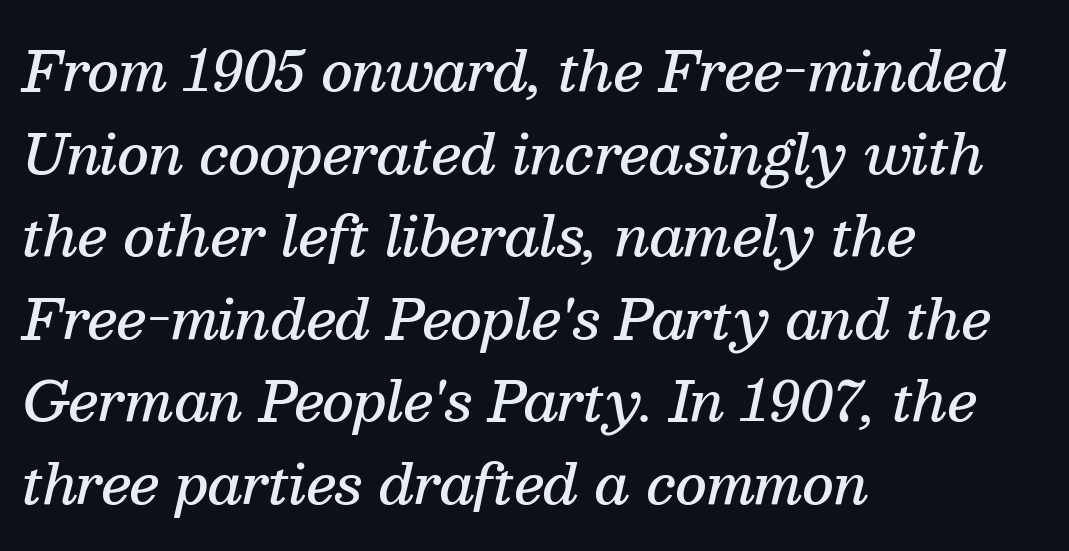
The image shows 54 px semibold serif type, italic (leaning right); set left-aligned, normal line spacing (1.53x), normal letter spacing, not underlined; medium stroke contrast and a medium x-height.
